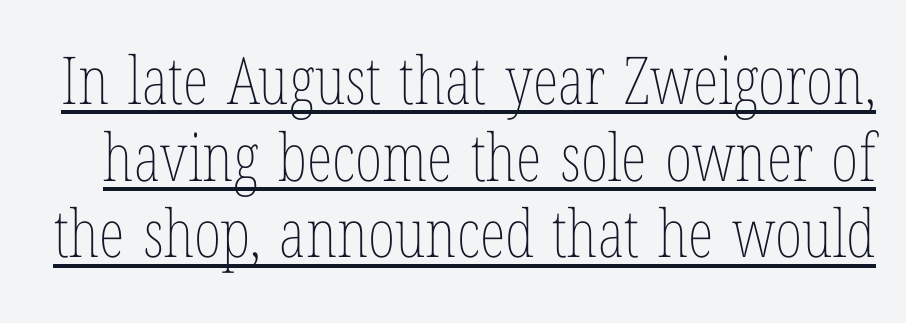
The typesetting does not lean heavy: it is not bold. Does extra space separate the letters? No, they use regular spacing. Do the letters lean? They stand straight. Underlining? Definitely there. Do the characters align in a grid? No, the font is proportional.
